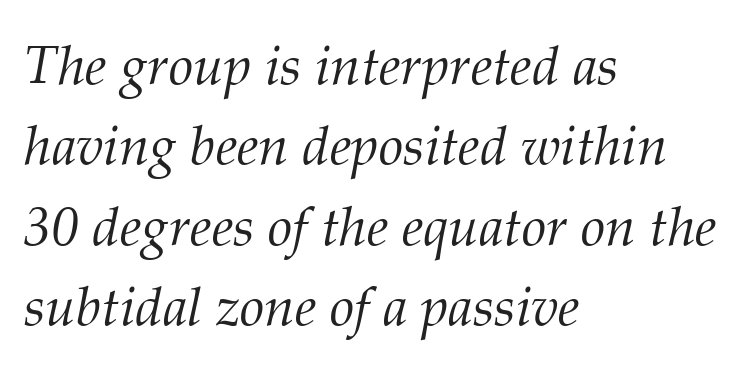
The image shows 55 px light serif type, italic (leaning right); set left-aligned, normal line spacing (1.46x), normal letter spacing, not underlined; medium stroke contrast and a medium x-height.
